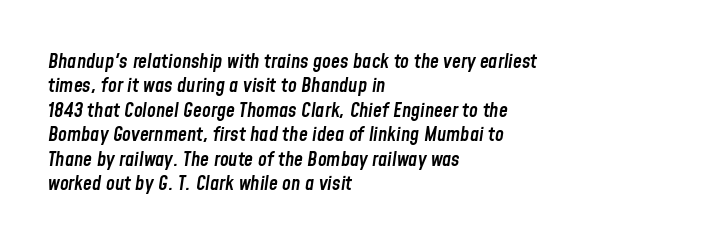
Q: Is the text bold? A: Semi-bold.
Q: Is the text italic (slanted)? A: Yes, it leans right by about 8 degrees.
Q: Is the text underlined? A: No.
Q: How is the paragraph aligned? A: Left-aligned.
Q: Is the spacing between letters normal or unusually wide? A: Normal.
